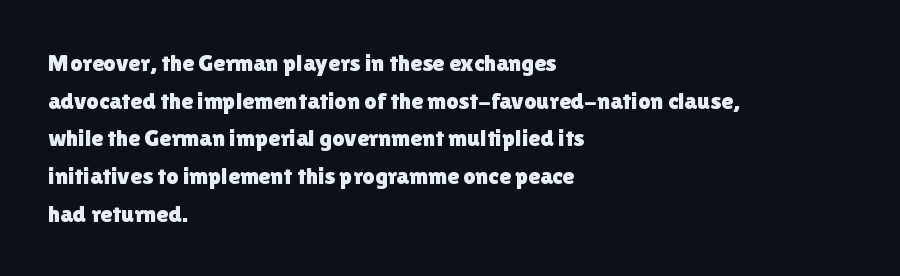
{"italic": "no", "underline": "no", "align": "left", "line_spacing": "normal", "line_spacing_ratio": 1.57, "letter_spacing": "normal", "letter_spacing_em": 0.0, "glyph_px": 24}
